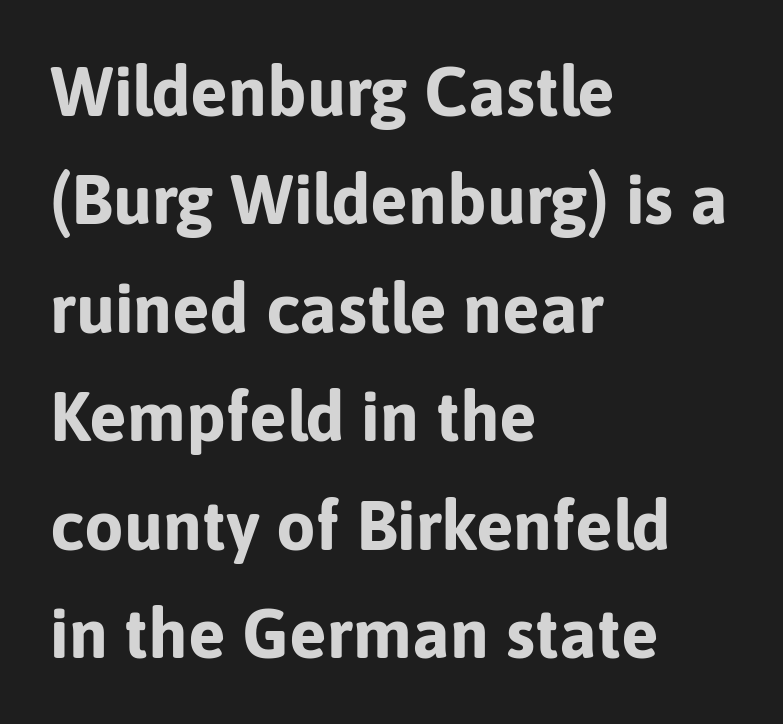
Q: Is the text bold? A: Yes.
Q: Is the text italic (slanted)? A: No, it is upright.
Q: Is the typeface a serif or a sans-serif typeface? A: Sans-serif.
Q: Is the text underlined? A: No.
Q: How is the paragraph aligned? A: Left-aligned.
Q: Is the spacing between letters normal or unusually wide? A: Normal.
Q: Is the spacing between lines tight, normal or loose? A: Normal.
Q: Width (condensed, normal, or wide)? A: Normal.
Q: Stroke contrast? A: Low.
Q: x-height? A: Medium.
Q: Monospaced? A: No.
